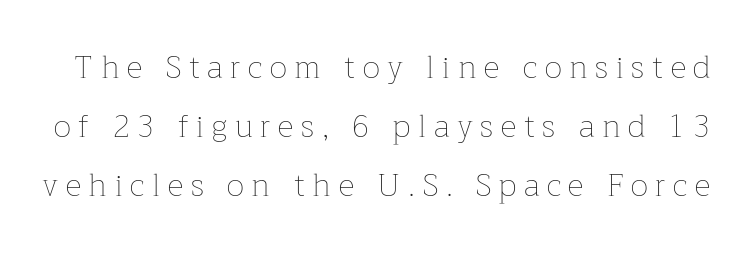
{"italic": "no", "bold": "no", "weight": "thin", "width": "normal", "stroke_contrast": "low", "x_height": "medium", "monospaced": "no", "underline": "no", "line_spacing": "loose", "line_spacing_ratio": 1.91, "letter_spacing": "wide", "letter_spacing_em": 0.25, "glyph_px": 31}
